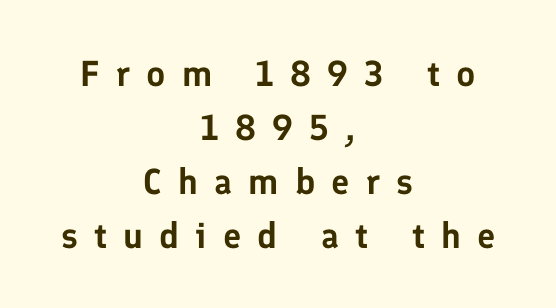
Letter spacing: wide. Summary of vertical rhythm: regular, with standard interline spacing. A typesetter would call this proportional, since set widths differ per character. Descenders are the only things crossing below the line. Notice how the stems are strictly vertical — no italics here.
